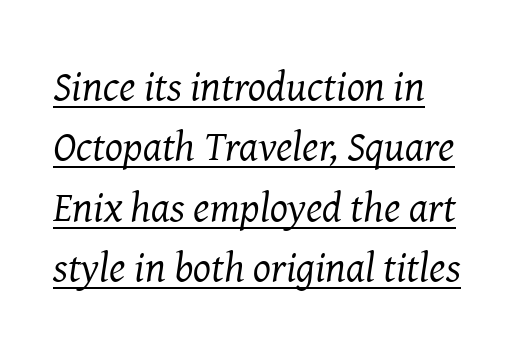
Note the varied advance widths — an 'i' is clearly narrower than an 'm'. Caption: lettering with a line underneath. Does the lettering tilt? It does — this is italic. No chunkiness to these letters — they're not bold. What kind of face is this? One with serifs. The line texture is even and compact thanks to regular tracking.
